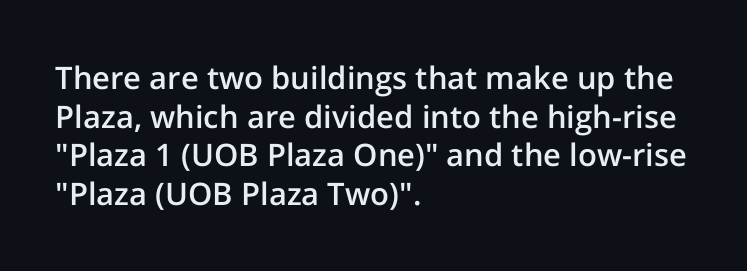
Q: Is the text bold? A: Semi-bold.
Q: Is the text italic (slanted)? A: No, it is upright.
Q: Is the typeface a serif or a sans-serif typeface? A: Sans-serif.
Q: Is the text underlined? A: No.
Q: How is the paragraph aligned? A: Left-aligned.
Q: Is the spacing between letters normal or unusually wide? A: Normal.
Q: Is the spacing between lines tight, normal or loose? A: Normal.
Q: Width (condensed, normal, or wide)? A: Normal.
Q: Stroke contrast? A: Low.
Q: x-height? A: Medium.
Q: Monospaced? A: No.
